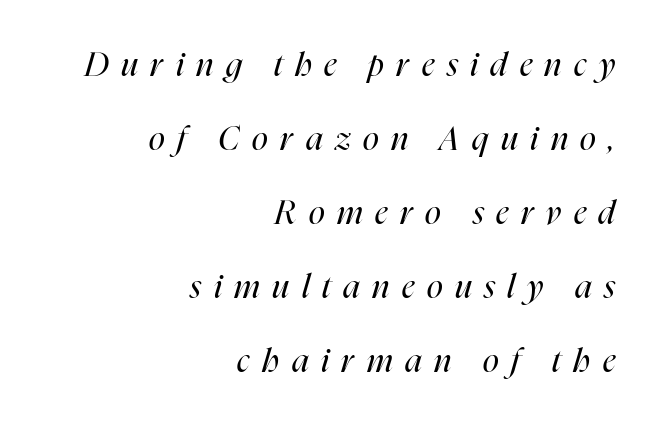
Q: Is the text bold? A: No.
Q: Is the text italic (slanted)? A: Yes, it leans right by about 16 degrees.
Q: Is the text underlined? A: No.
Q: How is the paragraph aligned? A: Right-aligned.
Q: Is the spacing between letters normal or unusually wide? A: Unusually wide.
Q: Is the spacing between lines tight, normal or loose? A: Loose.
Q: Width (condensed, normal, or wide)? A: Condensed.
Q: Stroke contrast? A: High.
Q: x-height? A: Medium.
Q: Monospaced? A: No.
